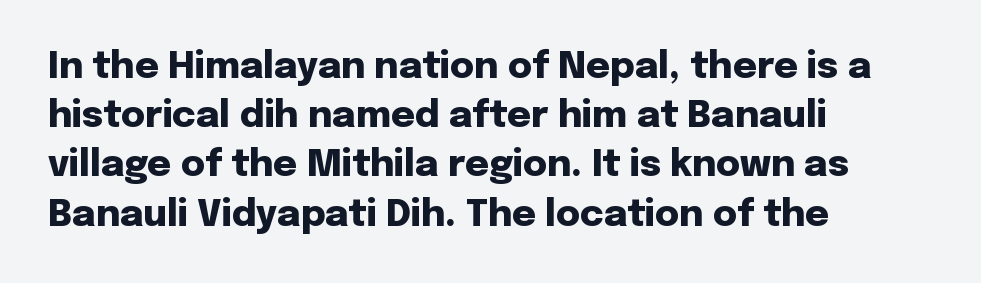
The image shows 37 px heavy sans-serif type, upright; set left-aligned, normal line spacing (1.33x), normal letter spacing, not underlined; low stroke contrast and a medium x-height.
